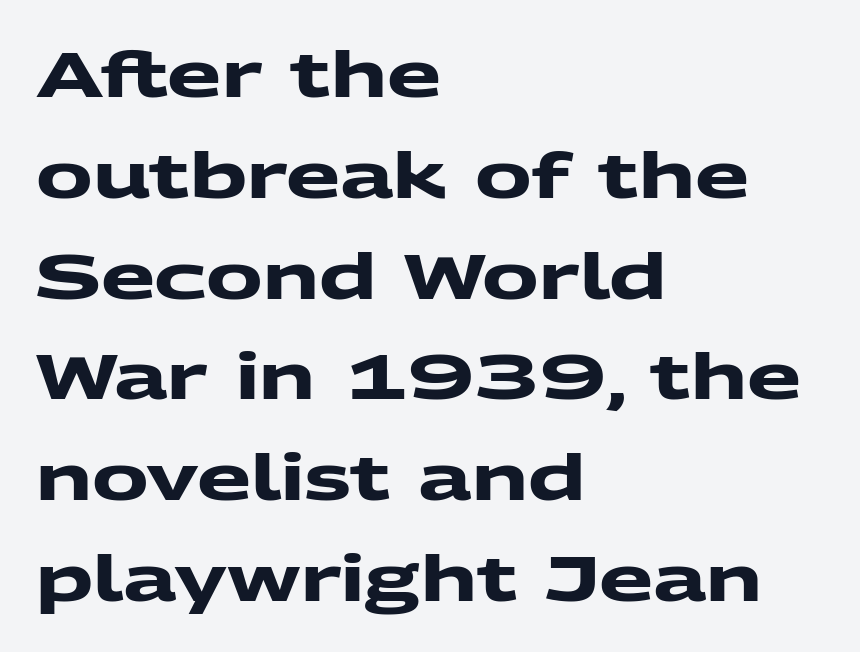
How are the letters spaced? Ordinarily, with no added tracking. The passage shown is typed in a proportional face where columns would drift. Horizontally, the lines are justified to the leading edge only. The rendering uses a moderate line-height, typical for paragraphs. The glyphs in this specimen are sans serif.
